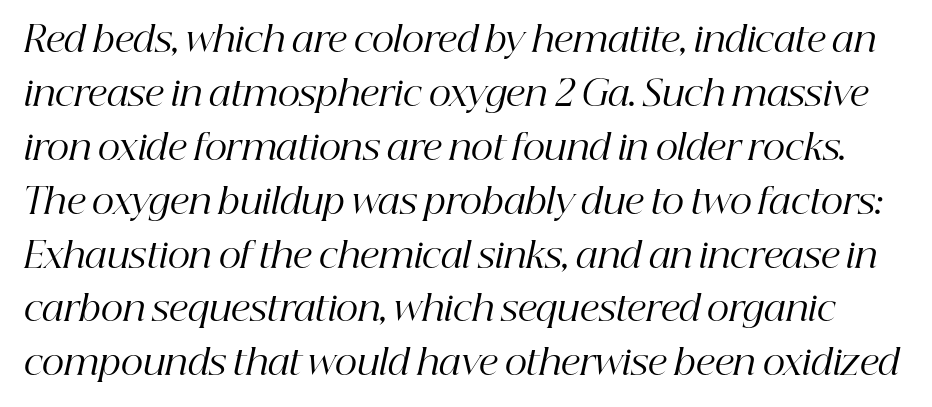
{"serif": "yes", "italic": "yes", "lean": "right", "slant_degrees": 12, "bold": "no", "weight": "regular", "width": "normal", "stroke_contrast": "high", "x_height": "medium", "monospaced": "no", "underline": "no", "line_spacing": "normal", "line_spacing_ratio": 1.54, "letter_spacing": "normal", "letter_spacing_em": 0.0, "glyph_px": 35}
